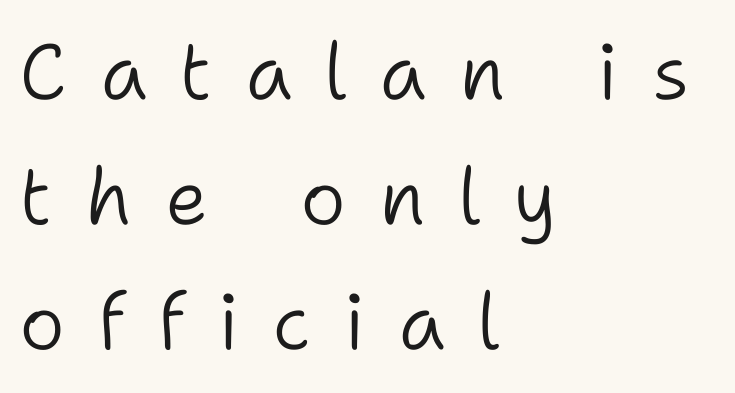
{"serif": "no", "italic": "no", "bold": "no", "weight": "light", "width": "normal", "stroke_contrast": "low", "x_height": "medium", "monospaced": "no", "underline": "no", "align": "left", "line_spacing": "normal", "line_spacing_ratio": 1.6, "letter_spacing": "wide", "letter_spacing_em": 0.42, "glyph_px": 78}
